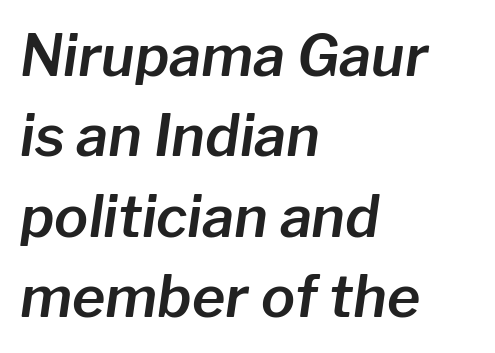
{"italic": "yes", "lean": "right", "slant_degrees": 8, "width": "normal", "stroke_contrast": "low", "x_height": "medium", "monospaced": "no", "underline": "no", "align": "left", "line_spacing": "normal", "line_spacing_ratio": 1.41, "letter_spacing": "normal", "letter_spacing_em": 0.0, "glyph_px": 57}
